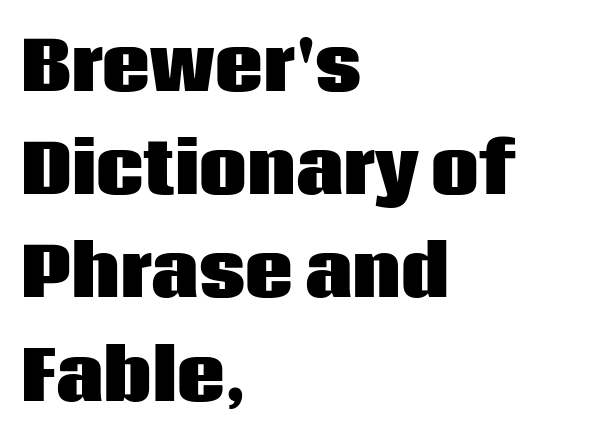
Compared with typical paragraphs, the rows here are spaced about the same. No italicization has been applied; the sample stays upright. To sum up the face: it is a sans, with no serifs. The passage shown is emphatically bold.
